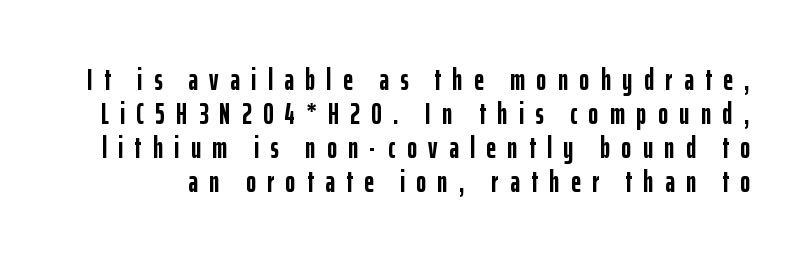
Beneath every word, the page is bare. The rendering inserts visible extra space after every character. Type style note: lacks serifs. The designer dialed line spacing down below the default. The typography opts for an upright posture over an oblique one.
